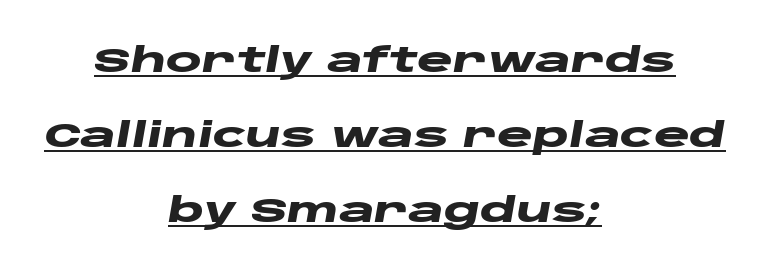
Letter spacing: default. The compositor balanced each line on the midline. Summary of weight: heavy, a full bold. You could fit nearly another row in the gap between these rows. There's an unmistakable incline to the writing here. Somebody hit Ctrl+U on this one — the words are underlined.
